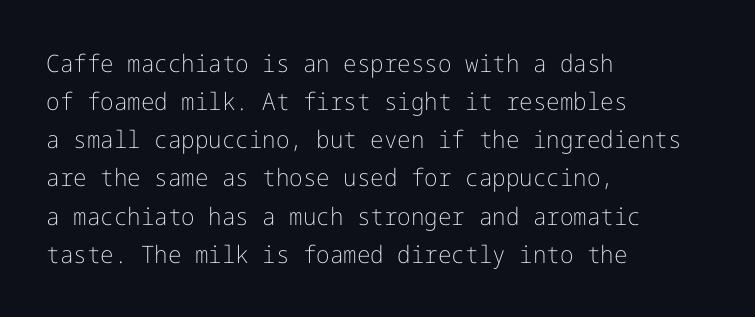
The image shows 24 px text type, upright; set left-aligned, normal line spacing (1.59x), normal letter spacing, not underlined.
